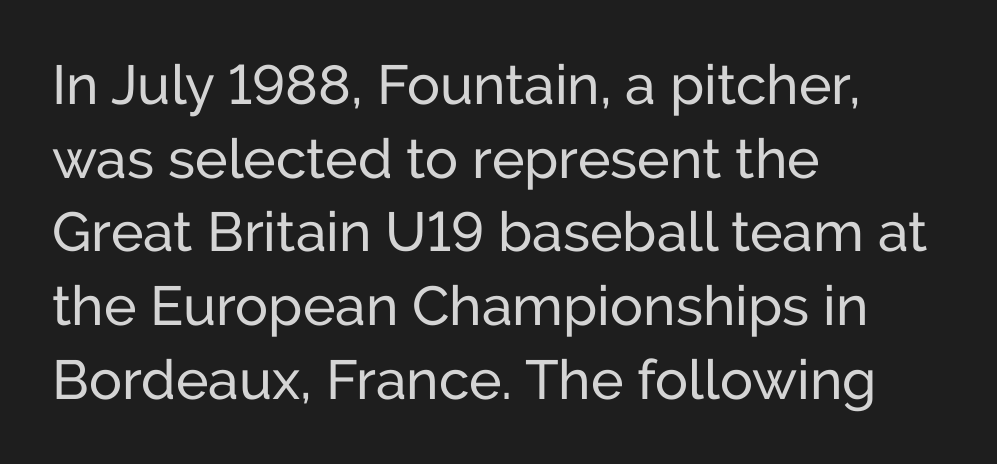
{"serif": "no", "italic": "no", "bold": "no", "weight": "regular", "width": "normal", "stroke_contrast": "low", "x_height": "medium", "monospaced": "no", "underline": "no", "align": "left", "line_spacing": "normal", "line_spacing_ratio": 1.34, "letter_spacing": "normal", "letter_spacing_em": 0.0, "glyph_px": 55}
